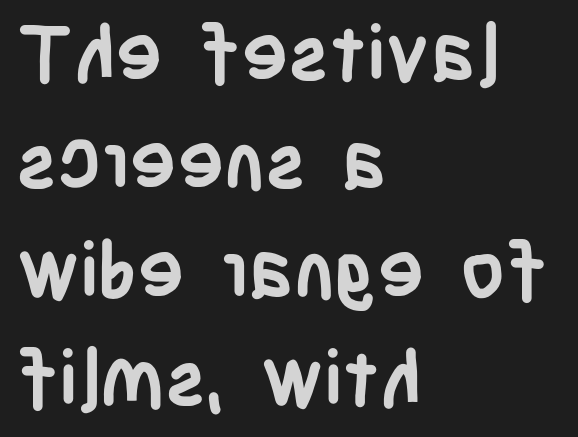
{"serif": "no", "italic": "no", "bold": "yes", "weight": "semibold", "width": "condensed", "stroke_contrast": "low", "x_height": "large", "monospaced": "no", "underline": "no", "align": "left", "line_spacing": "normal", "line_spacing_ratio": 1.39, "letter_spacing": "normal", "letter_spacing_em": 0.0, "glyph_px": 78}
